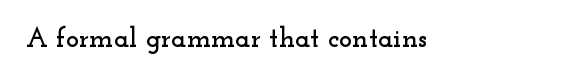
Q: Is the text italic (slanted)? A: No, it is upright.
Q: Is the typeface a serif or a sans-serif typeface? A: Serif.
Q: Is the text underlined? A: No.
Q: Is the spacing between letters normal or unusually wide? A: Normal.
Q: Width (condensed, normal, or wide)? A: Wide.
Q: Stroke contrast? A: Low.
Q: x-height? A: Small.
Q: Monospaced? A: No.
